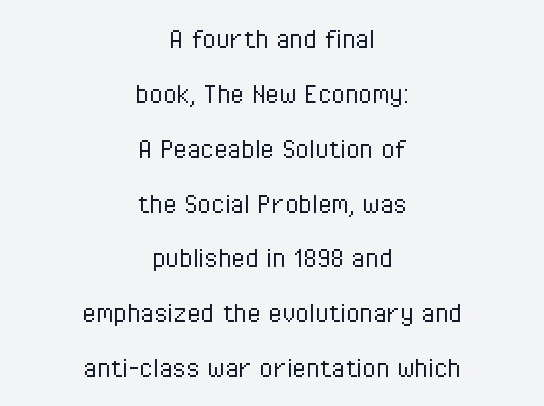
Q: Is the text bold? A: No.
Q: Is the text italic (slanted)? A: No, it is upright.
Q: Is the typeface a serif or a sans-serif typeface? A: Sans-serif.
Q: Is the text underlined? A: No.
Q: How is the paragraph aligned? A: Centered.
Q: Is the spacing between letters normal or unusually wide? A: Normal.
Q: Width (condensed, normal, or wide)? A: Condensed.
Q: Stroke contrast? A: Low.
Q: x-height? A: Medium.
Q: Monospaced? A: No.
